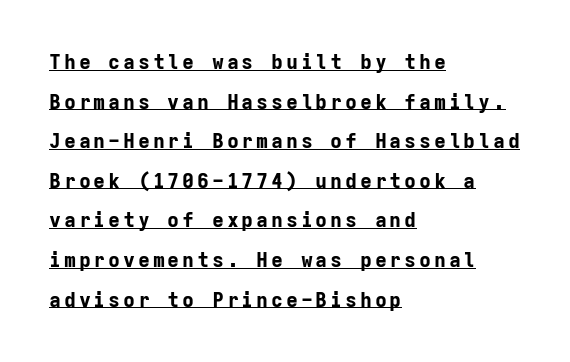
Decoration check: the copy is underlined. It's the straight-up-and-down kind of type. Students, this is bold: see how much ink each stroke carries. The lines in this sample share a left origin and differ only in where they stop.
